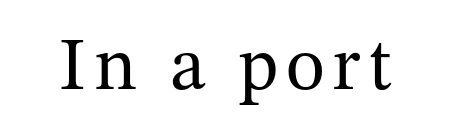
Heaviness? Minimal to ordinary, like unemphasized prose. Beneath every word, the page is bare. You could not count columns in this text — the font is proportionally spaced. The font's upright variant was chosen for this text.
